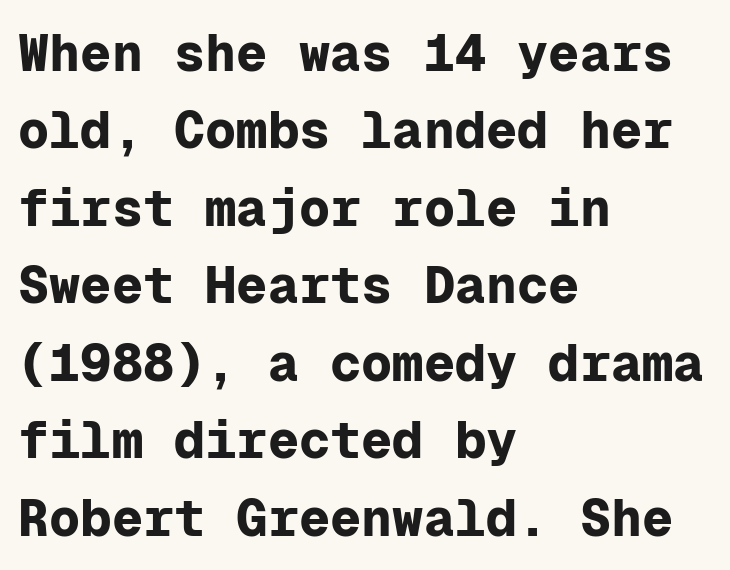
{"serif": "no", "italic": "no", "bold": "yes", "weight": "bold", "width": "normal", "stroke_contrast": "low", "x_height": "medium", "monospaced": "yes", "underline": "no", "align": "left", "line_spacing": "normal", "line_spacing_ratio": 1.49, "letter_spacing": "normal", "letter_spacing_em": 0.0, "glyph_px": 52}
